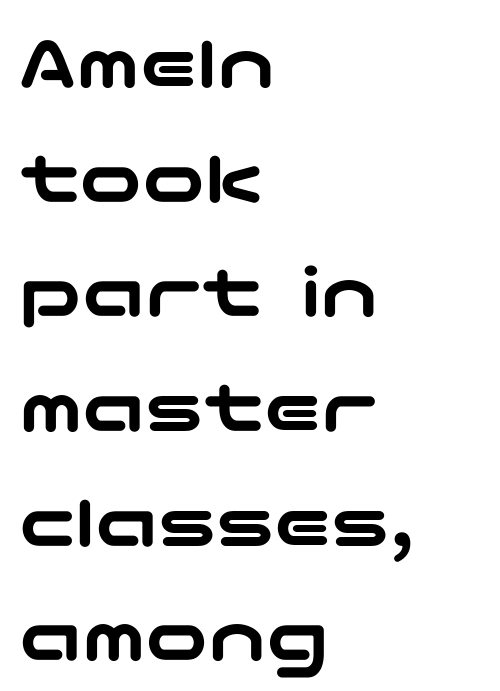
{"serif": "no", "italic": "no", "width": "wide", "stroke_contrast": "low", "x_height": "medium", "underline": "no", "align": "left", "line_spacing": "normal", "line_spacing_ratio": 1.47, "letter_spacing": "normal", "letter_spacing_em": 0.0, "glyph_px": 78}
